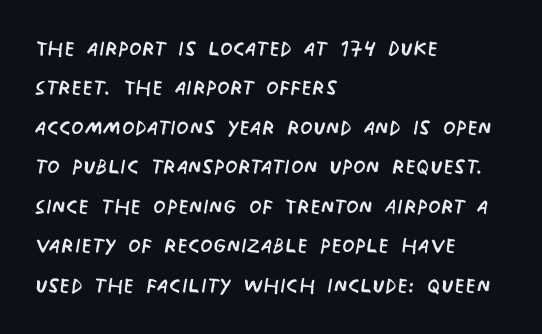
The image shows 29 px regular-weight, condensed sans-serif type; set left-aligned, normal line spacing (1.36x), normal letter spacing, not underlined; low stroke contrast and a large x-height.
